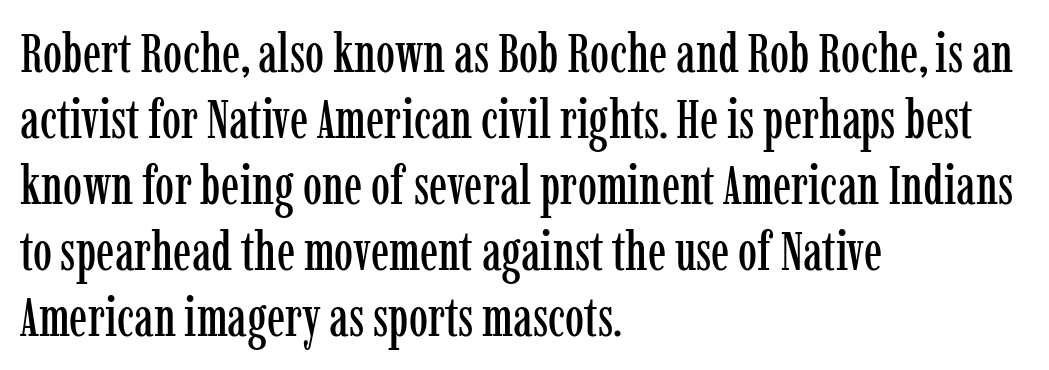
Is this a sans? No — the strokes have serifs. Any mark beneath the type? The region is blank. The axis of the letterforms is exactly vertical. The rag falls on the right side of this text block. Think of a printed novel: that variable character pitch is what you see here.
